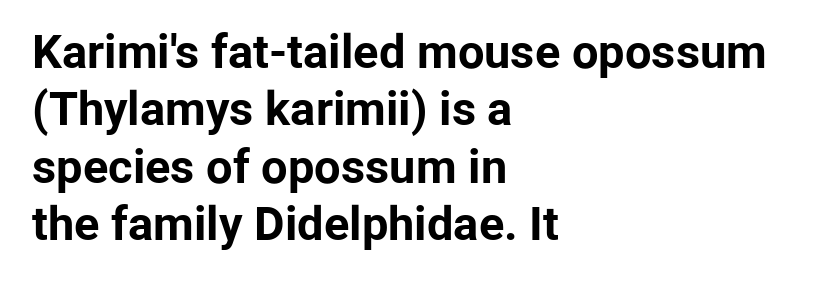
{"serif": "no", "italic": "no", "bold": "yes", "weight": "bold", "width": "normal", "stroke_contrast": "low", "x_height": "medium", "monospaced": "no", "underline": "no", "align": "left", "line_spacing_ratio": 1.22, "letter_spacing": "normal", "letter_spacing_em": 0.0, "glyph_px": 47}
